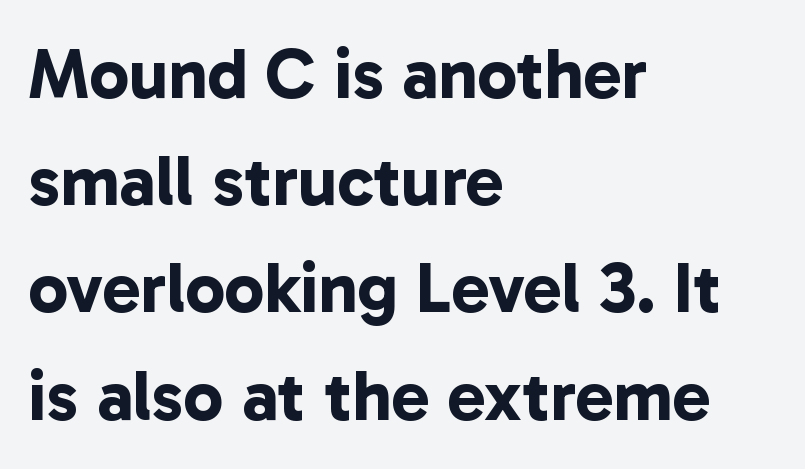
{"serif": "no", "bold": "yes", "weight": "bold", "width": "normal", "stroke_contrast": "low", "x_height": "medium", "monospaced": "no", "underline": "no", "align": "left", "line_spacing": "normal", "line_spacing_ratio": 1.51, "letter_spacing": "normal", "letter_spacing_em": 0.0, "glyph_px": 71}
